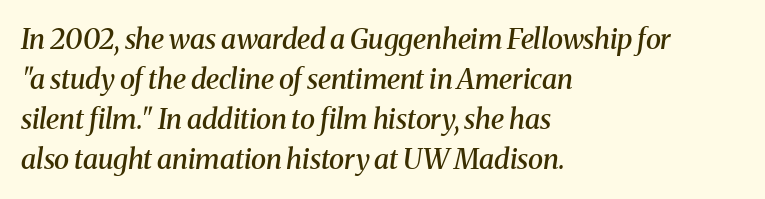
{"serif": "yes", "italic": "yes", "lean": "right", "slant_degrees": 8, "bold": "semi", "weight": "semibold", "width": "normal", "stroke_contrast": "medium", "x_height": "medium", "monospaced": "no", "underline": "no", "align": "left", "line_spacing": "normal", "line_spacing_ratio": 1.43, "letter_spacing": "normal", "letter_spacing_em": 0.0, "glyph_px": 28}
